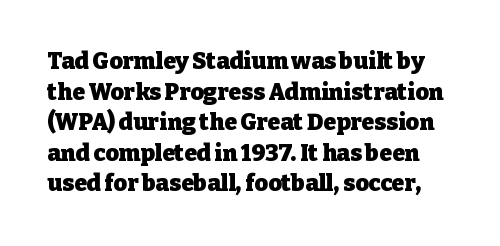
A full-strength bold gives these letters their thick strokes. Regarding leading, the lines here are spaced in the standard way. Students, note that the glyphs here touch the page at normal intervals. Descenders are the only things crossing below the line. Nope, not italic — everything's standing straight.
